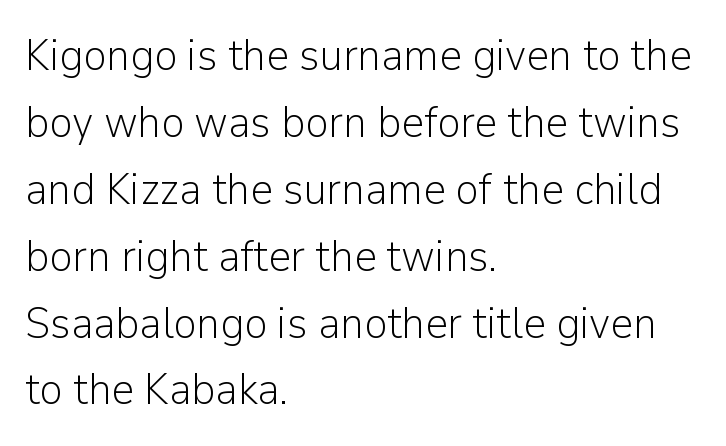
Unbolded letterforms with no extra heft. Check under the words: just untouched page. Do the characters align in a grid? No, the font is proportional. Reading down the block, your eye returns to a fixed left position each line. Notice how descenders clear the ascenders below comfortably — that's standard leading. Inter-character spacing is left at the font's built-in metrics.
